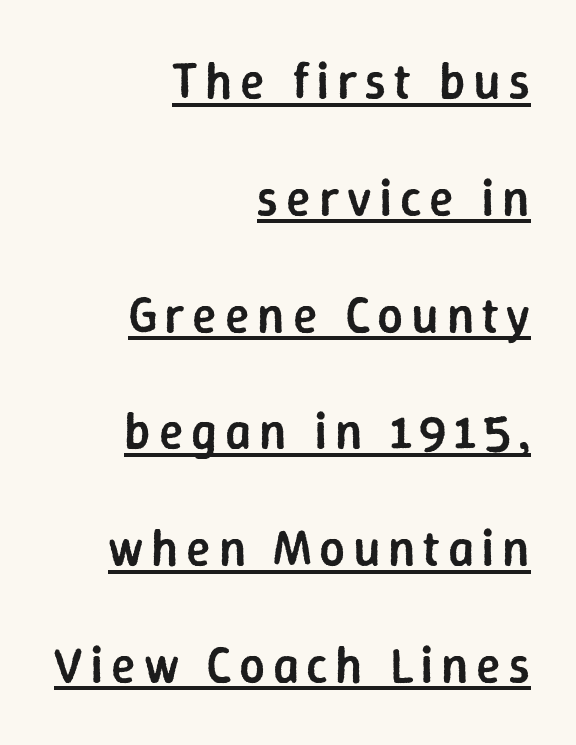
Q: Is the text bold? A: Semi-bold.
Q: Is the text italic (slanted)? A: No, it is upright.
Q: Is the typeface a serif or a sans-serif typeface? A: Sans-serif.
Q: Is the text underlined? A: Yes.
Q: How is the paragraph aligned? A: Right-aligned.
Q: Is the spacing between lines tight, normal or loose? A: Loose.
Q: Width (condensed, normal, or wide)? A: Normal.
Q: Stroke contrast? A: Low.
Q: x-height? A: Medium.
Q: Monospaced? A: No.
